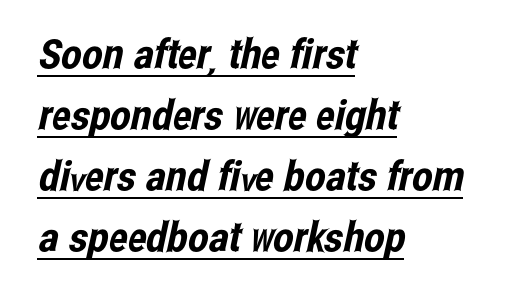
The image shows 41 px condensed sans-serif type; set left-aligned, normal line spacing (1.49x), normal letter spacing, underlined; low stroke contrast and a medium x-height.
